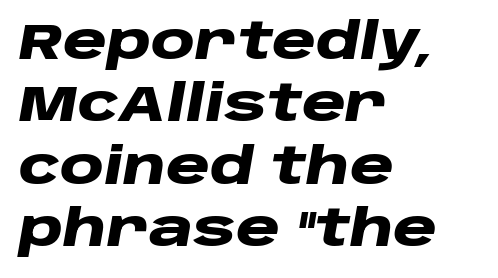
Slanted lettering throughout. Alignment: flush left. The passage shown is typed in a proportional face where columns would drift. Horizontal bands of white between lines are of average thickness. Tracking value appears to be zero — textbook default spacing.
